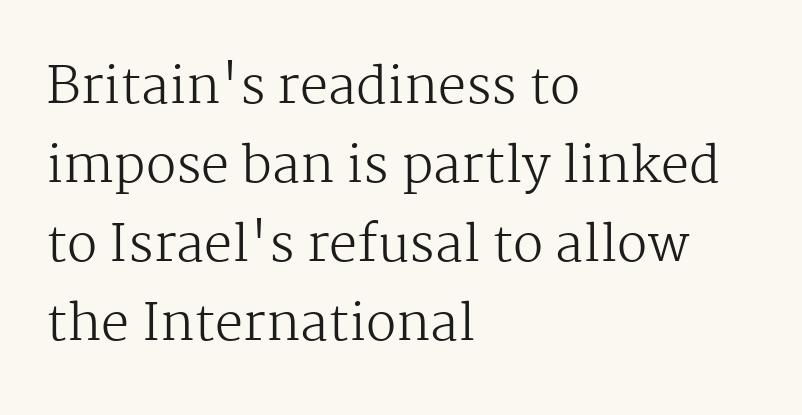
The image shows 50 px regular-weight serif type, upright; set left-aligned, normal line spacing (1.58x), normal letter spacing, not underlined; medium stroke contrast and a medium x-height.
